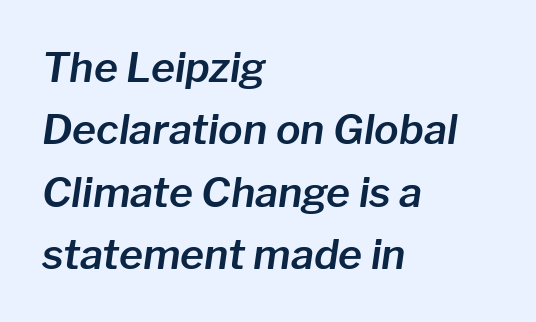
{"italic": "yes", "lean": "right", "slant_degrees": 8, "width": "normal", "stroke_contrast": "low", "x_height": "medium", "monospaced": "no", "underline": "no", "align": "left", "line_spacing": "normal", "line_spacing_ratio": 1.52, "letter_spacing": "normal", "letter_spacing_em": 0.0, "glyph_px": 41}
